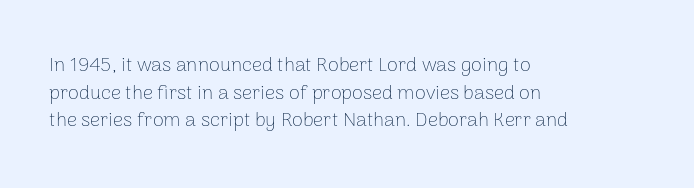
{"italic": "no", "bold": "no", "underline": "no", "align": "left", "line_spacing": "normal", "line_spacing_ratio": 1.38, "letter_spacing": "normal", "letter_spacing_em": 0.0, "glyph_px": 20}
